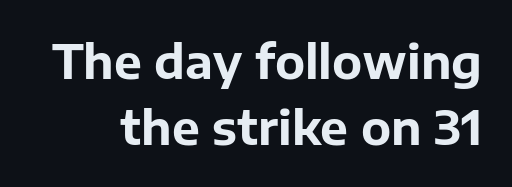
{"serif": "no", "italic": "no", "bold": "yes", "weight": "bold", "width": "normal", "stroke_contrast": "low", "x_height": "medium", "monospaced": "no", "underline": "no", "line_spacing": "normal", "line_spacing_ratio": 1.41, "letter_spacing": "normal", "letter_spacing_em": 0.0, "glyph_px": 47}
